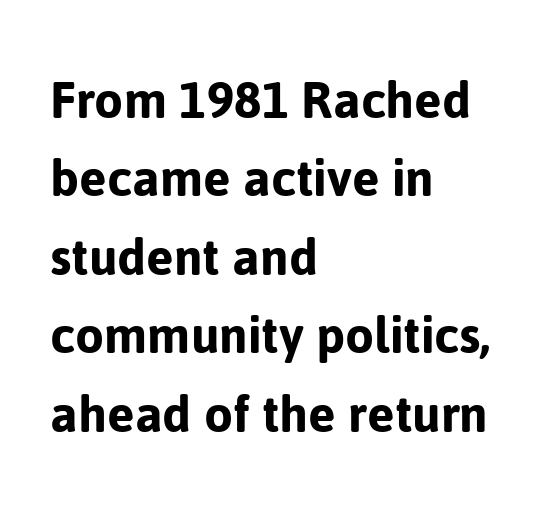
Character widths vary here, with narrow letters taking less room than wide ones. The designer went with a sans here, leaving each stem footless. Lines of text with bare space underneath. A classic flush-left, rag-right setting is used for this passage. Horizontal bands of white between lines are of average thickness. What stands out about the letter spacing? Nothing — it is the standard amount.
